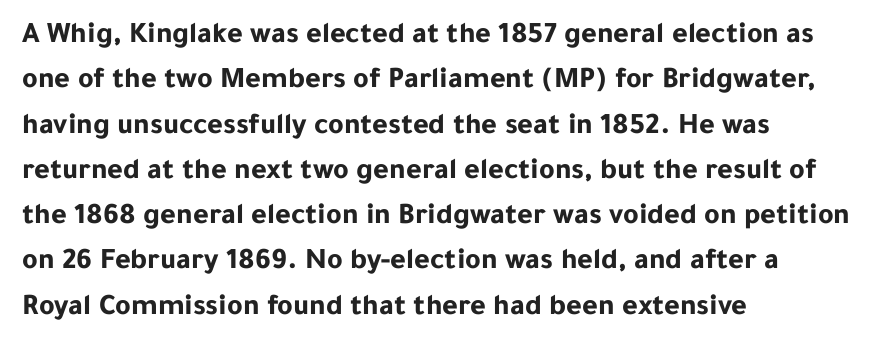
{"serif": "no", "italic": "no", "bold": "yes", "weight": "bold", "width": "normal", "stroke_contrast": "low", "x_height": "medium", "monospaced": "no", "underline": "no", "align": "left", "line_spacing": "normal", "line_spacing_ratio": 1.51, "letter_spacing": "normal", "letter_spacing_em": 0.0, "glyph_px": 30}
